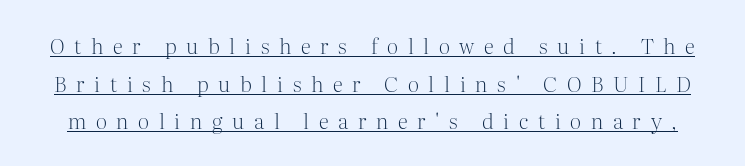
Q: Is the text bold? A: No.
Q: Is the text italic (slanted)? A: No, it is upright.
Q: Is the text underlined? A: Yes.
Q: Is the spacing between letters normal or unusually wide? A: Unusually wide.
